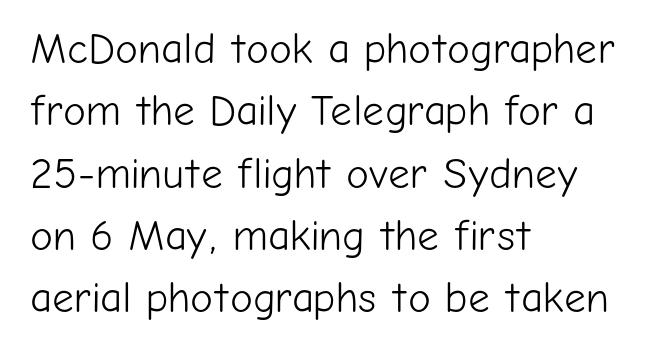
Descender tails drop into unmarked territory. You can tell it's not italic because the verticals are truly vertical. These lines are composed in type without serifs. One-word summary of the alignment: left. Words appear dense and cohesive because spacing is normal. The passage shown is not bold in any degree.
